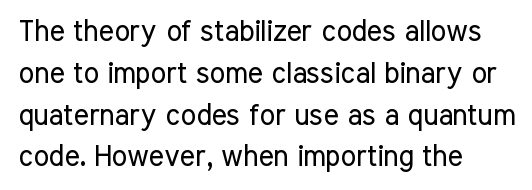
Q: Is the text bold? A: No.
Q: Is the text italic (slanted)? A: No, it is upright.
Q: Is the typeface a serif or a sans-serif typeface? A: Sans-serif.
Q: Is the text underlined? A: No.
Q: How is the paragraph aligned? A: Left-aligned.
Q: Is the spacing between letters normal or unusually wide? A: Normal.
Q: Is the spacing between lines tight, normal or loose? A: Normal.
Q: Width (condensed, normal, or wide)? A: Condensed.
Q: Stroke contrast? A: Low.
Q: x-height? A: Medium.
Q: Monospaced? A: No.
